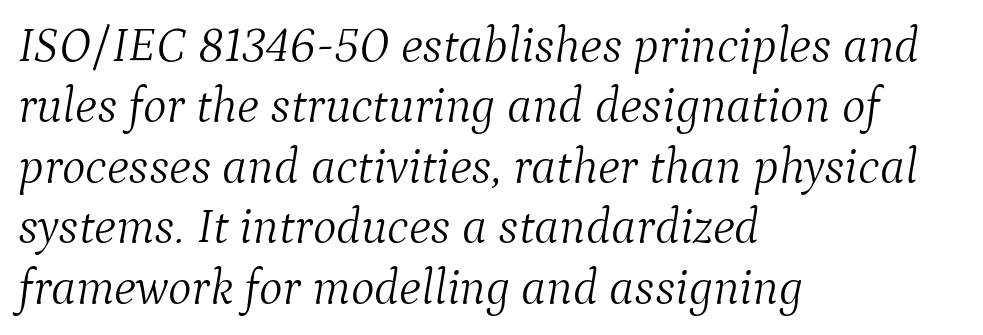
The tracking reads as untouched default to a designer's eye. You could not count columns in this text — the font is proportionally spaced. A typesetter would label this face a serif. The specimen omits any rule beneath the text block's lines.
